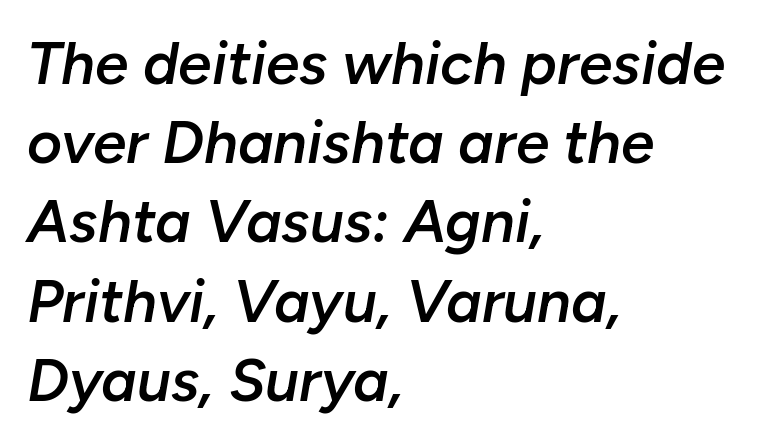
The image shows 60 px semibold type, italic (leaning right); set left-aligned, normal line spacing (1.32x), normal letter spacing, not underlined; low stroke contrast and a medium x-height.
